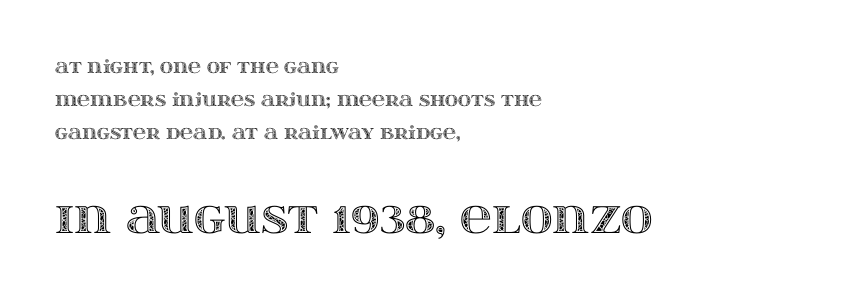
{"italic": "no", "width": "wide", "x_height": "large", "monospaced": "no", "underline": "no", "align": "left", "line_spacing_ratio": 1.83, "letter_spacing": "normal", "letter_spacing_em": 0.0, "larger_block": "second", "size_ratio": 2.44, "glyph_px": 44}
